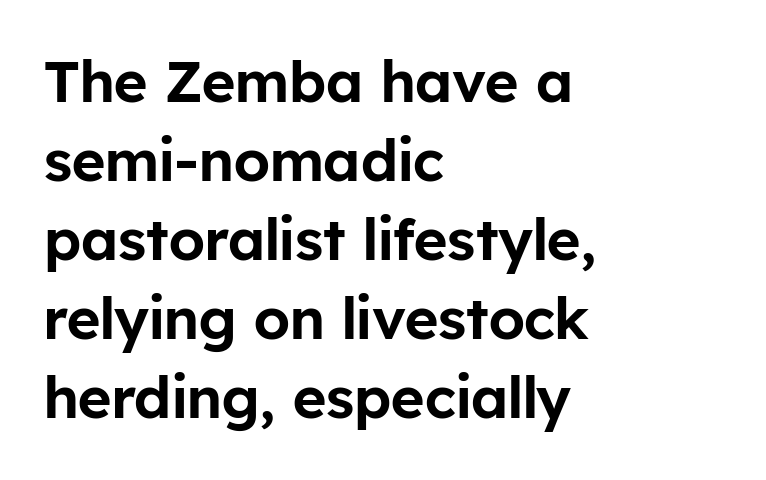
The image shows 58 px sans-serif type, upright; set left-aligned, normal line spacing (1.36x), normal letter spacing, not underlined; low stroke contrast and a medium x-height.
